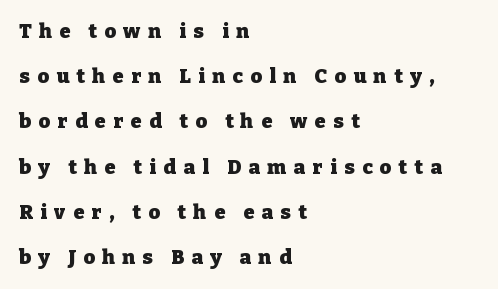
Q: Is the text bold? A: Yes.
Q: Is the text italic (slanted)? A: No, it is upright.
Q: Is the text underlined? A: No.
Q: How is the paragraph aligned? A: Left-aligned.
Q: Is the spacing between letters normal or unusually wide? A: Unusually wide.
Q: Is the spacing between lines tight, normal or loose? A: Loose.
